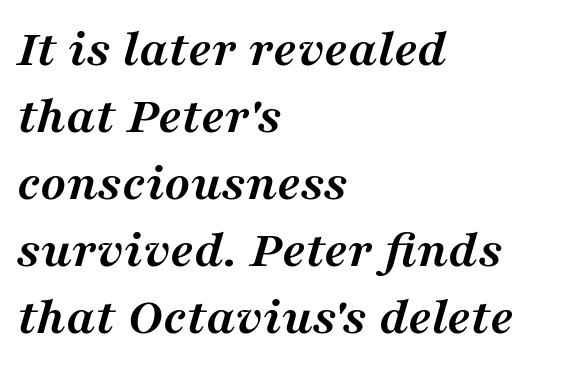
Q: Is the text bold? A: Yes.
Q: Is the text italic (slanted)? A: Yes, it leans right by about 16 degrees.
Q: Is the typeface a serif or a sans-serif typeface? A: Serif.
Q: Is the text underlined? A: No.
Q: How is the paragraph aligned? A: Left-aligned.
Q: Is the spacing between letters normal or unusually wide? A: Normal.
Q: Width (condensed, normal, or wide)? A: Normal.
Q: Stroke contrast? A: Medium.
Q: x-height? A: Medium.
Q: Monospaced? A: No.
